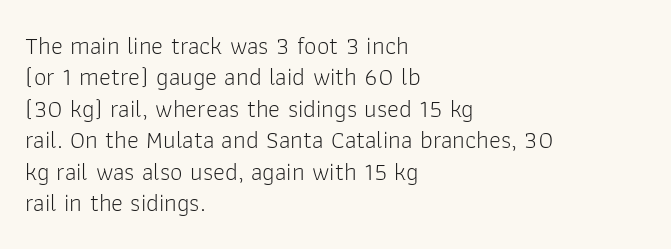
No letter is thick-stroked: the sample isn't bold. This is roman type, the default non-slanted kind. One glance says typical: line gaps are just what's usual. Plain, unruled lines of type. This sample is left-justified, so line endings fall wherever the words run out.
